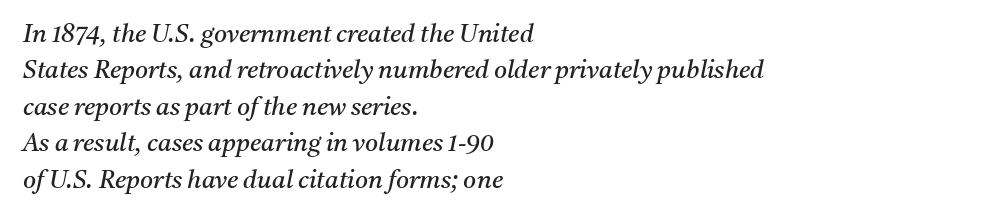
The typesetter chose a ragged-right arrangement here. Inter-character spacing is left at the font's built-in metrics. Compared with a typical body face, this is equally light or lighter still. Emphasis-style slanted type is in use. Just letters on the line, the space beneath them empty. The leading is moderate, giving the passage an even texture.
